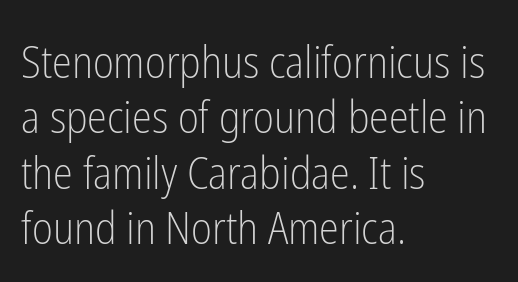
Q: Is the text bold? A: No.
Q: Is the text italic (slanted)? A: No, it is upright.
Q: Is the typeface a serif or a sans-serif typeface? A: Sans-serif.
Q: Is the text underlined? A: No.
Q: How is the paragraph aligned? A: Left-aligned.
Q: Is the spacing between letters normal or unusually wide? A: Normal.
Q: Width (condensed, normal, or wide)? A: Condensed.
Q: Stroke contrast? A: Low.
Q: x-height? A: Medium.
Q: Monospaced? A: No.
